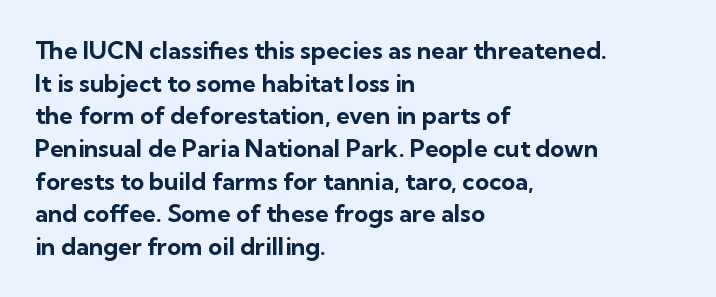
The rendering uses a moderate line-height, typical for paragraphs. The typography opts for an upright posture over an oblique one. Each word holds together tightly as a unit, with standard inter-letter gaps. Left-aligned paragraph, ragged on the right. The sample has been set heavy, in full bold. The string is rendered with underlining switched off.
